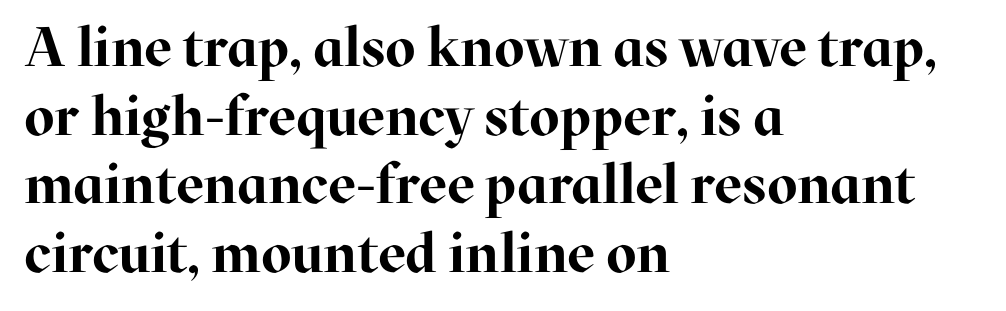
Q: Is the text bold? A: Yes.
Q: Is the text italic (slanted)? A: No, it is upright.
Q: Is the typeface a serif or a sans-serif typeface? A: Serif.
Q: Is the text underlined? A: No.
Q: How is the paragraph aligned? A: Left-aligned.
Q: Is the spacing between letters normal or unusually wide? A: Normal.
Q: Is the spacing between lines tight, normal or loose? A: Normal.
Q: Width (condensed, normal, or wide)? A: Normal.
Q: Stroke contrast? A: High.
Q: x-height? A: Medium.
Q: Monospaced? A: No.
